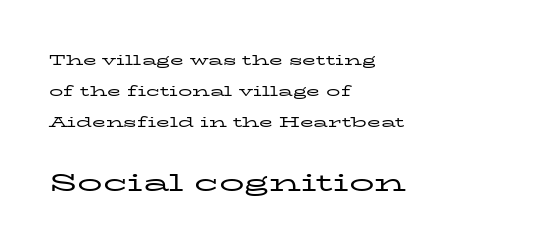
Is there any slant? The stems are plumb. Each new line begins a long way beneath the previous one. Descender tails drop into unmarked territory. The horizontal fit of the characters is conventional and even. Summary of weight: not heavy and not bold.
